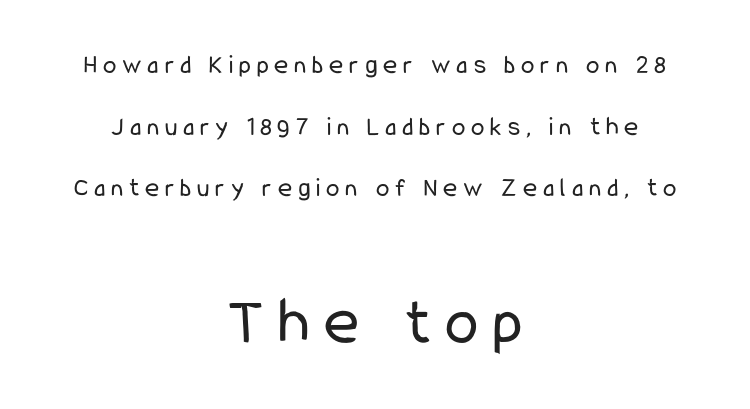
{"serif": "no", "italic": "no", "bold": "no", "weight": "regular", "width": "condensed", "stroke_contrast": "low", "x_height": "medium", "monospaced": "no", "underline": "no", "align": "center", "line_spacing": "loose", "line_spacing_ratio": 2.28, "letter_spacing": "wide", "letter_spacing_em": 0.22, "larger_block": "second", "size_ratio": 2.48, "glyph_px": 67}
